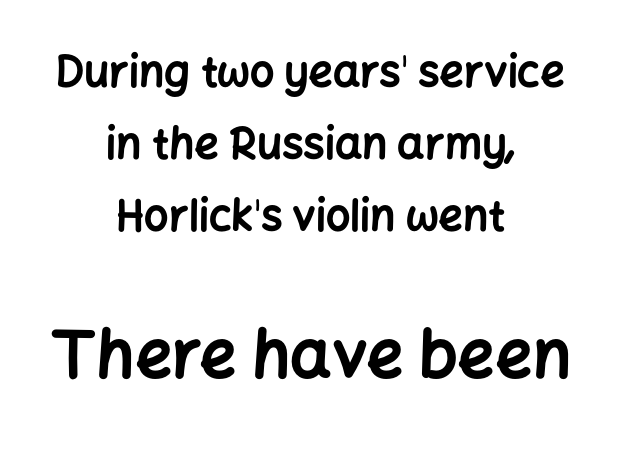
Q: Is the text bold? A: Yes.
Q: Is the text italic (slanted)? A: No, it is upright.
Q: Is the typeface a serif or a sans-serif typeface? A: Sans-serif.
Q: Is the text underlined? A: No.
Q: How is the paragraph aligned? A: Centered.
Q: Is the spacing between letters normal or unusually wide? A: Normal.
Q: Is the spacing between lines tight, normal or loose? A: Normal.
Q: Which block of text is set in a larger size, the first (top) or the second (bottom)? A: The second (bottom) one.
Q: Width (condensed, normal, or wide)? A: Normal.
Q: Stroke contrast? A: Low.
Q: x-height? A: Medium.
Q: Monospaced? A: No.
